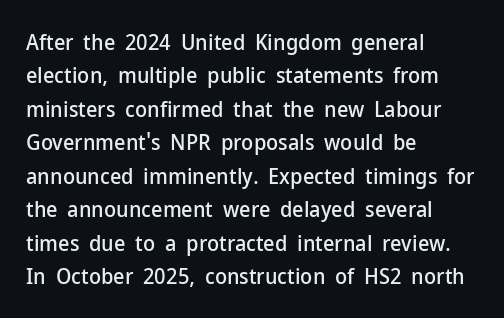
Regarding leading, the lines here are spaced in the standard way. The typography opts for an upright posture over an oblique one. Caption: multi-line text, flush left, ragged right. Nothing unusual about the tracking: characters are spaced as the font intends.
